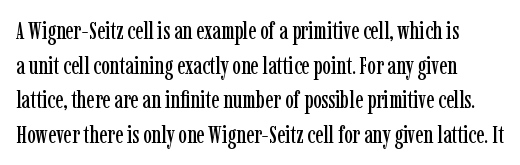
The line texture is even and compact thanks to regular tracking. Honestly, the row spacing looks completely unremarkable. The lettering stays uniformly vertical, giving the passage a roman look. Each row of text sits above clean, open space.
